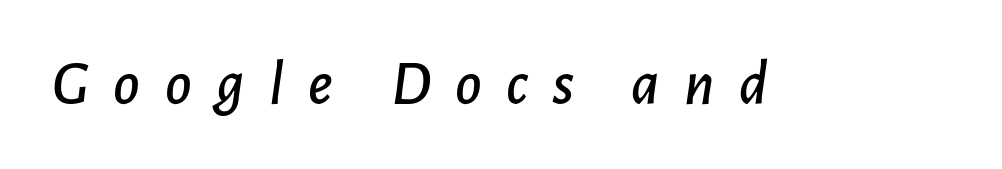
{"italic": "yes", "lean": "right", "slant_degrees": 7, "width": "normal", "stroke_contrast": "low", "x_height": "medium", "monospaced": "no", "underline": "no", "letter_spacing": "wide", "letter_spacing_em": 0.38, "glyph_px": 64}
